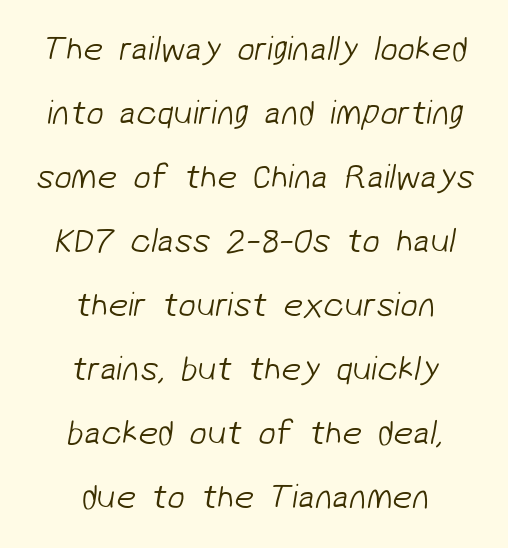
The image shows 35 px light sans-serif type; set centered, line spacing 1.83x, normal letter spacing, not underlined; low stroke contrast and a medium x-height.
